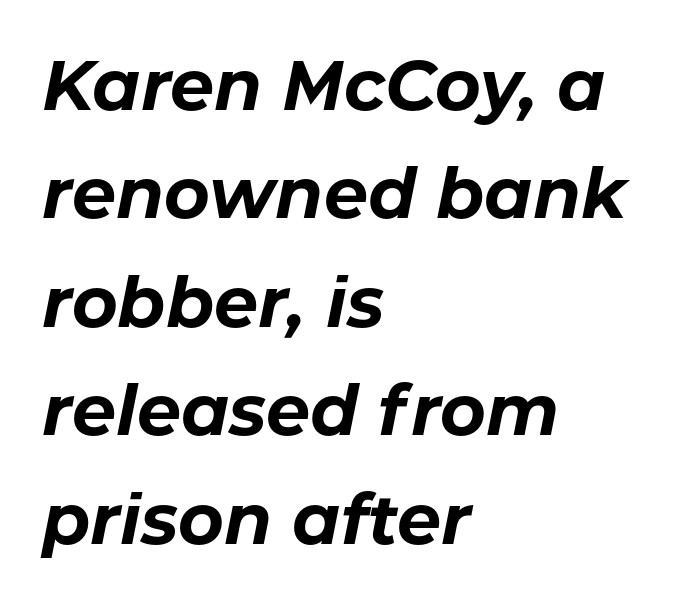
{"italic": "yes", "lean": "right", "slant_degrees": 11, "bold": "yes", "weight": "bold", "width": "normal", "stroke_contrast": "low", "x_height": "medium", "monospaced": "no", "underline": "no", "align": "left", "line_spacing": "normal", "line_spacing_ratio": 1.55, "letter_spacing": "normal", "letter_spacing_em": 0.0, "glyph_px": 70}
